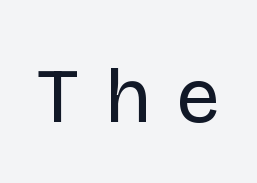
Weight: regular or lighter. The space directly below the letters is spotless. Nope, not italic — everything's standing straight. Someone cranked the tracking dial way up on this one. This sample has the flowing, uneven cadence of proportional lettering. In terms of letterform style, serifs are entirely absent.
